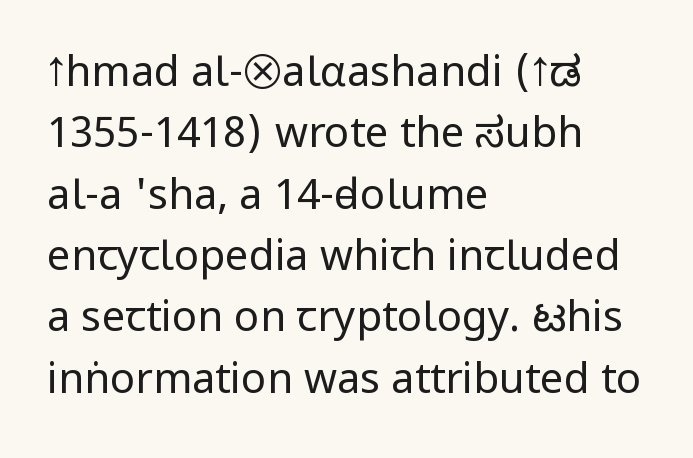
How are the letters spaced? Ordinarily, with no added tracking. Normally led — the rows are evenly, conventionally spaced. The font is comparable to plain body text, perhaps lighter. Words float on clear page, feet unadorned. Are there feet on the stems? There aren't — it's a sans. Which margin do the lines hug? The left one — the right edge is uneven.
